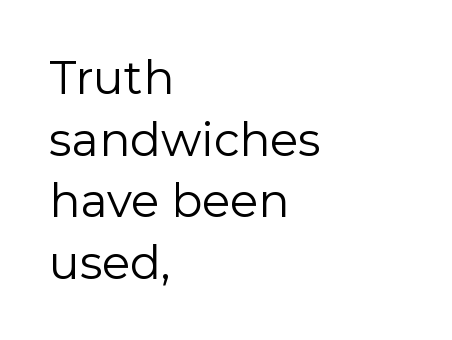
{"serif": "no", "italic": "no", "bold": "no", "weight": "regular", "width": "normal", "stroke_contrast": "low", "x_height": "medium", "monospaced": "no", "underline": "no", "align": "left", "line_spacing": "normal", "line_spacing_ratio": 1.34, "letter_spacing": "normal", "letter_spacing_em": 0.0, "glyph_px": 46}
